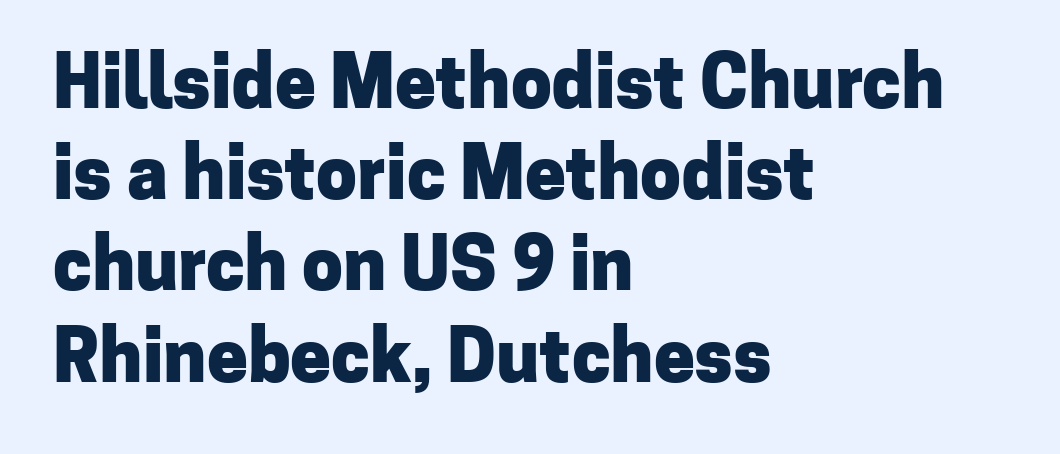
Q: Is the text bold? A: Yes.
Q: Is the text italic (slanted)? A: No, it is upright.
Q: Is the typeface a serif or a sans-serif typeface? A: Sans-serif.
Q: Is the text underlined? A: No.
Q: How is the paragraph aligned? A: Left-aligned.
Q: Is the spacing between letters normal or unusually wide? A: Normal.
Q: Is the spacing between lines tight, normal or loose? A: Normal.
Q: Width (condensed, normal, or wide)? A: Normal.
Q: Stroke contrast? A: Low.
Q: x-height? A: Medium.
Q: Monospaced? A: No.
